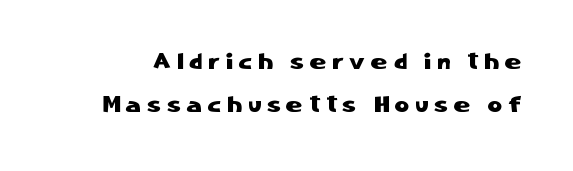
Loose tracking; the words dissolve into strings of separated letters. Vertically, the passage feels expansive, rows floating well apart. Has an underline been added? It has not. Posture: upright roman.
